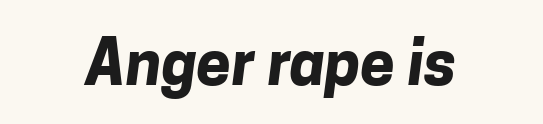
The image shows 62 px bold sans-serif type; set centered, normal letter spacing, not underlined; low stroke contrast and a medium x-height.
